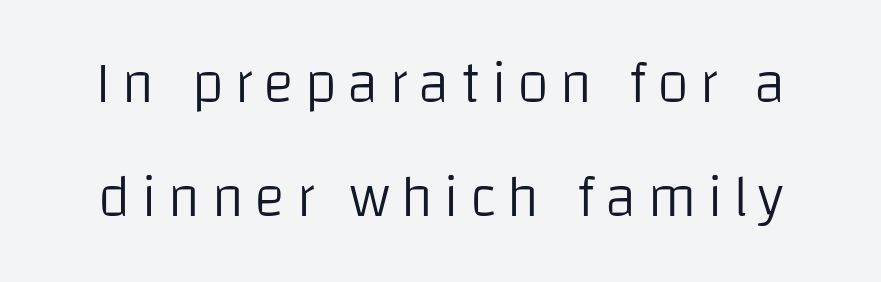
Caption: multi-line text, centered on the measure. Character widths vary here, with narrow letters taking less room than wide ones. Every stem runs plumb, perpendicular to the baseline. Compared with a typical body face, this is equally light or lighter still. Type style note: lacks serifs. Any mark beneath the type? The region is blank.
